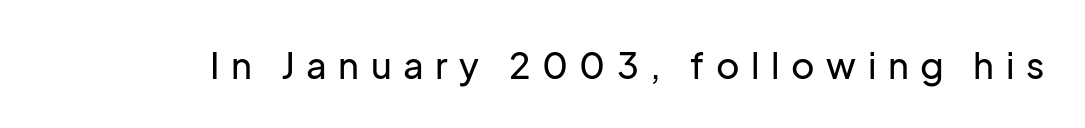
The image shows 36 px sans-serif type, upright; set unusually wide letter spacing (+0.32 em), not underlined; low stroke contrast and a medium x-height.
